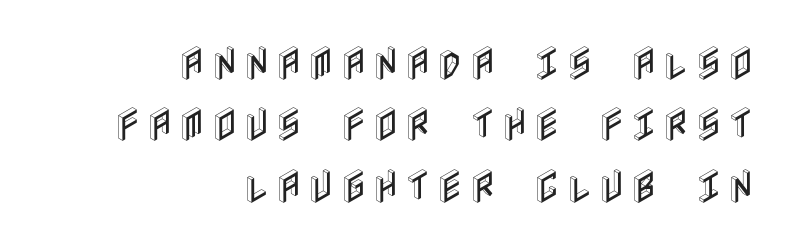
{"italic": "no", "width": "condensed", "x_height": "large", "underline": "no", "align": "right", "line_spacing": "normal", "line_spacing_ratio": 1.66, "glyph_px": 37}
